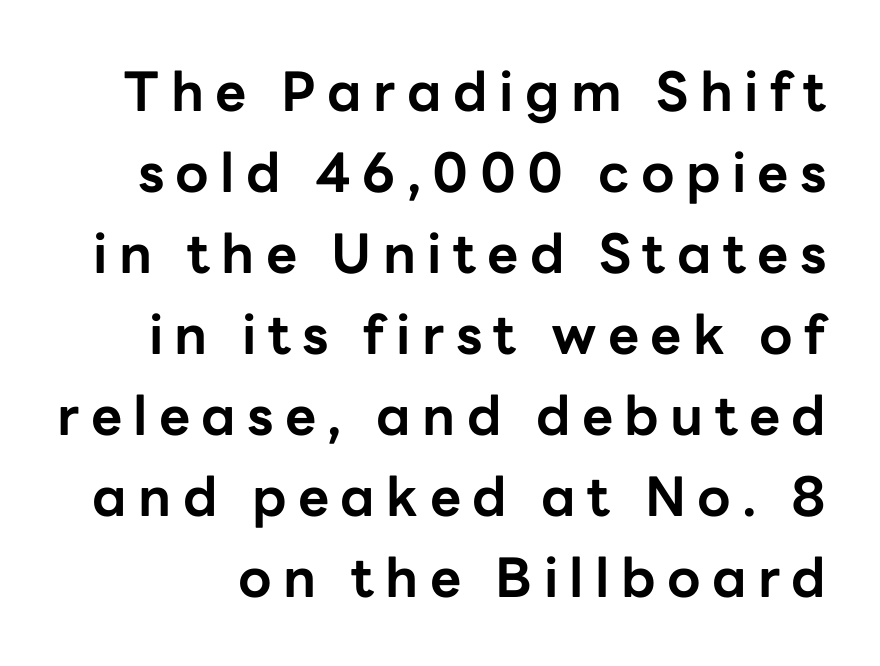
The image shows 54 px bold sans-serif type, upright; set normal line spacing (1.5x), unusually wide letter spacing (+0.21 em), not underlined; low stroke contrast and a medium x-height.
